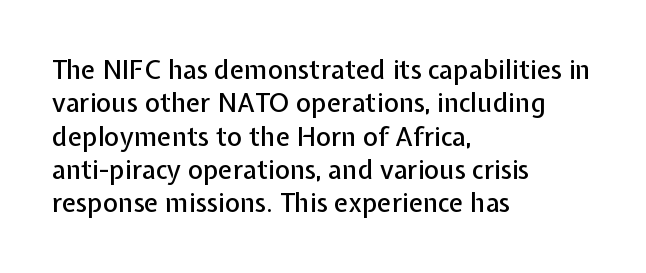
Q: Is the text italic (slanted)? A: No, it is upright.
Q: Is the text underlined? A: No.
Q: How is the paragraph aligned? A: Left-aligned.
Q: Is the spacing between letters normal or unusually wide? A: Normal.
Q: Is the spacing between lines tight, normal or loose? A: Normal.
